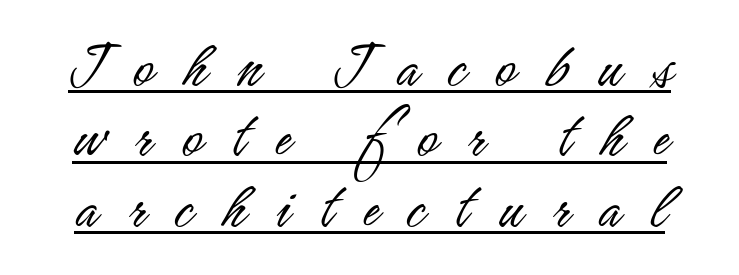
{"serif": "no", "bold": "no", "weight": "light", "width": "condensed", "stroke_contrast": "low", "x_height": "small", "monospaced": "no", "underline": "yes", "align": "center", "line_spacing": "tight", "line_spacing_ratio": 1.02, "letter_spacing": "wide", "letter_spacing_em": 0.43, "glyph_px": 69}
